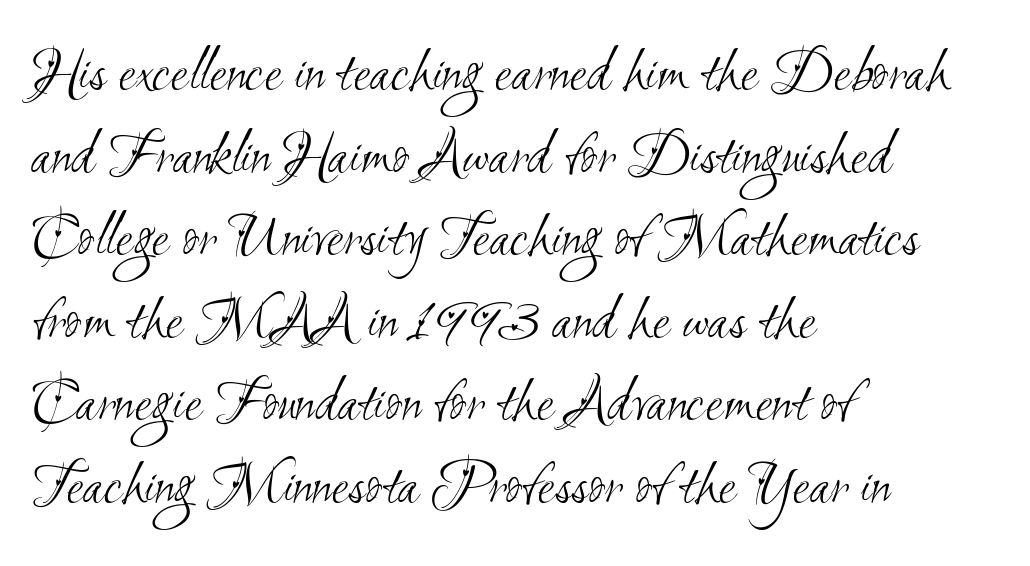
Weight: regular or lighter. The passage is arranged the way most books set body copy — flush left. Anything drawn beneath the words? Only blank space. The letterforms sit shoulder to shoulder at normal distance. Note the varied advance widths — an 'i' is clearly narrower than an 'm'.
